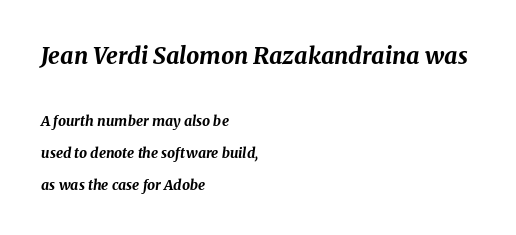
{"italic": "yes", "lean": "right", "slant_degrees": 8, "bold": "yes", "underline": "no", "align": "left", "line_spacing": "loose", "line_spacing_ratio": 2.28, "letter_spacing": "normal", "letter_spacing_em": 0.0, "larger_block": "first", "size_ratio": 1.64, "glyph_px": 23}
